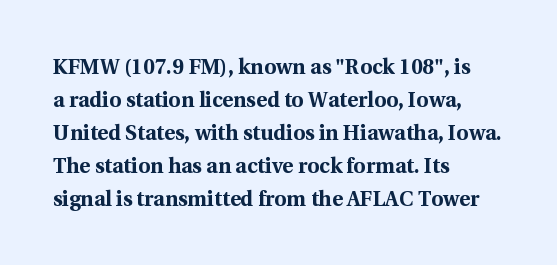
The image shows 21 px bold type, upright; set left-aligned, normal line spacing (1.57x), normal letter spacing, not underlined.
